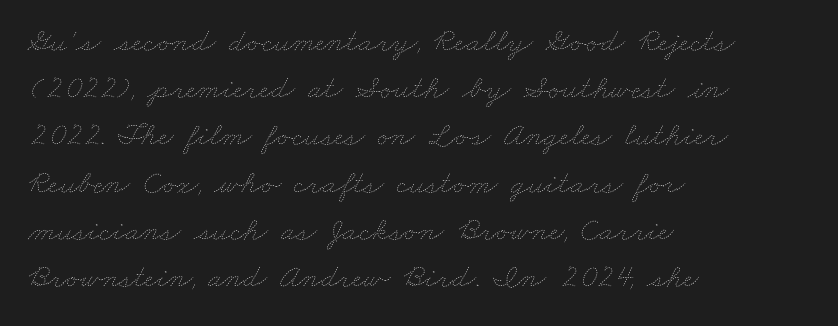
{"bold": "no", "weight": "thin", "width": "wide", "stroke_contrast": "low", "x_height": "small", "monospaced": "no", "underline": "no", "align": "left", "line_spacing": "normal", "line_spacing_ratio": 1.43, "letter_spacing": "normal", "letter_spacing_em": 0.0, "glyph_px": 33}
